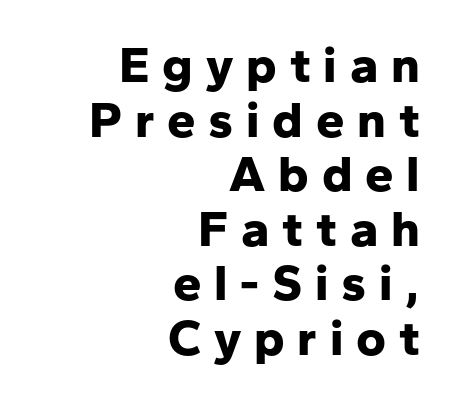
Thick stems and heavy bowls — unmistakably bold. Look at the tracking — it's clearly loosened, letters drifting apart. The letters advance in unequal steps, a hallmark of proportional type. Serifs: no, the terminals of the letterforms are clean.
